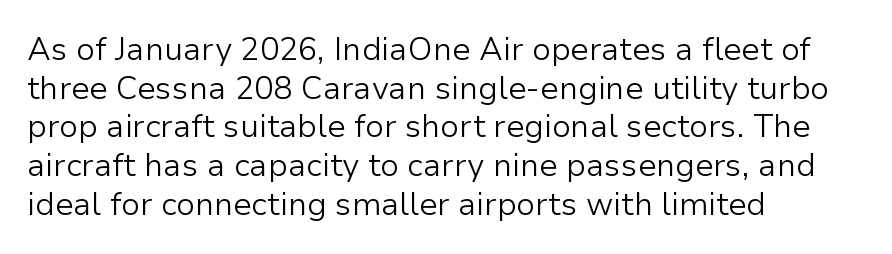
Q: Is the text bold? A: No.
Q: Is the text italic (slanted)? A: No, it is upright.
Q: Is the typeface a serif or a sans-serif typeface? A: Sans-serif.
Q: Is the text underlined? A: No.
Q: How is the paragraph aligned? A: Left-aligned.
Q: Is the spacing between letters normal or unusually wide? A: Normal.
Q: Width (condensed, normal, or wide)? A: Normal.
Q: Stroke contrast? A: Low.
Q: x-height? A: Medium.
Q: Monospaced? A: No.
